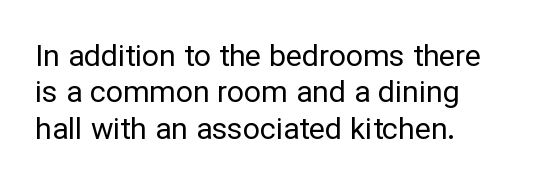
Q: Is the text bold? A: No.
Q: Is the text italic (slanted)? A: No, it is upright.
Q: Is the typeface a serif or a sans-serif typeface? A: Sans-serif.
Q: Is the text underlined? A: No.
Q: How is the paragraph aligned? A: Left-aligned.
Q: Is the spacing between letters normal or unusually wide? A: Normal.
Q: Width (condensed, normal, or wide)? A: Normal.
Q: Stroke contrast? A: Low.
Q: x-height? A: Medium.
Q: Monospaced? A: No.
